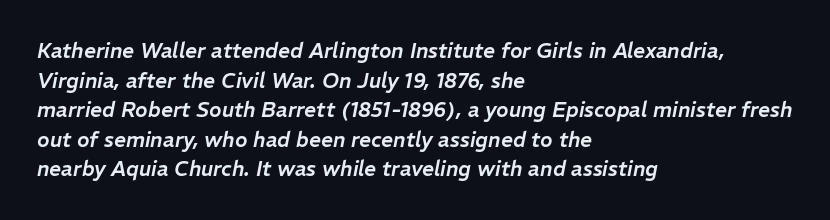
Q: Is the text italic (slanted)? A: Yes, it leans right by about 11 degrees.
Q: Is the text underlined? A: No.
Q: How is the paragraph aligned? A: Left-aligned.
Q: Is the spacing between letters normal or unusually wide? A: Normal.
Q: Is the spacing between lines tight, normal or loose? A: Normal.
